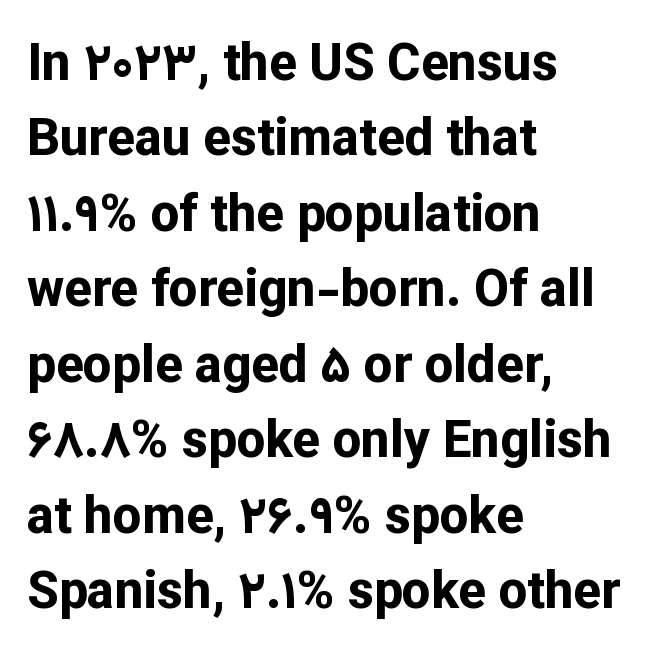
Q: Is the text bold? A: Yes.
Q: Is the text italic (slanted)? A: No, it is upright.
Q: Is the typeface a serif or a sans-serif typeface? A: Sans-serif.
Q: Is the text underlined? A: No.
Q: How is the paragraph aligned? A: Left-aligned.
Q: Is the spacing between letters normal or unusually wide? A: Normal.
Q: Is the spacing between lines tight, normal or loose? A: Normal.
Q: Width (condensed, normal, or wide)? A: Normal.
Q: Stroke contrast? A: Low.
Q: x-height? A: Medium.
Q: Monospaced? A: No.
